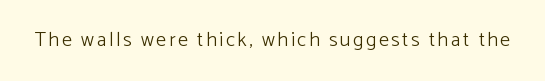
Q: Is the text bold? A: No.
Q: Is the text italic (slanted)? A: No, it is upright.
Q: Is the text underlined? A: No.
